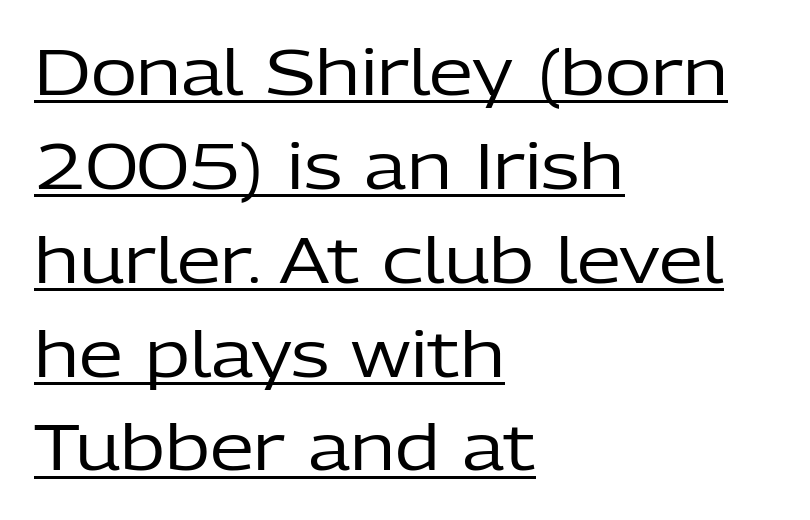
Q: Is the text bold? A: No.
Q: Is the text italic (slanted)? A: No, it is upright.
Q: Is the typeface a serif or a sans-serif typeface? A: Sans-serif.
Q: Is the text underlined? A: Yes.
Q: How is the paragraph aligned? A: Left-aligned.
Q: Is the spacing between letters normal or unusually wide? A: Normal.
Q: Is the spacing between lines tight, normal or loose? A: Normal.
Q: Width (condensed, normal, or wide)? A: Normal.
Q: Stroke contrast? A: Low.
Q: x-height? A: Medium.
Q: Monospaced? A: No.
